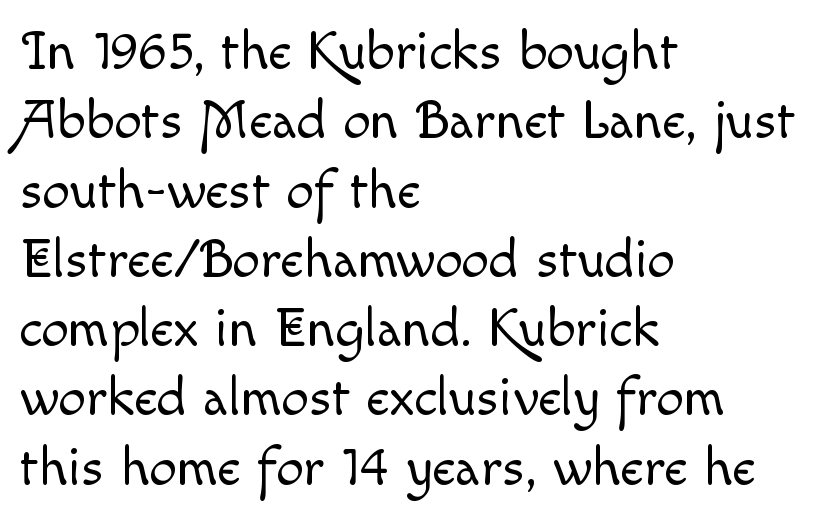
Line starts are locked; line ends wander. Line spacing here is normal. A quiet, ordinary-to-light weight characterises the typeface. Nobody drew a line under any word here. Do the letters lean? They stand straight. There is no visible air inserted between adjacent glyphs.
